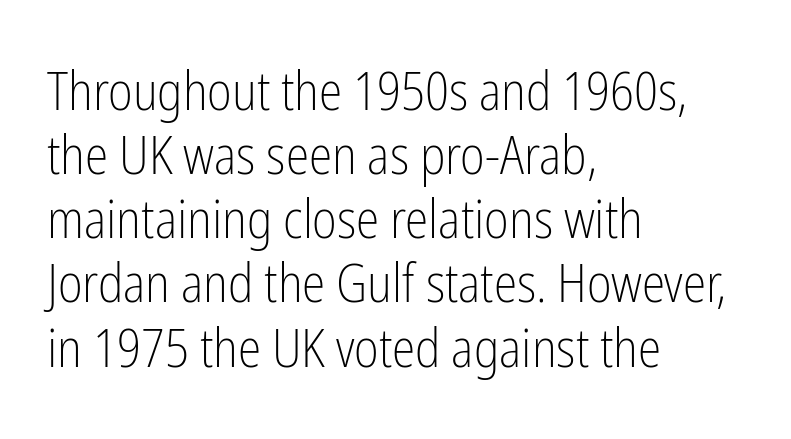
The image shows 53 px light, condensed sans-serif type, upright; set left-aligned, line spacing 1.21x, normal letter spacing, not underlined; low stroke contrast and a medium x-height.
